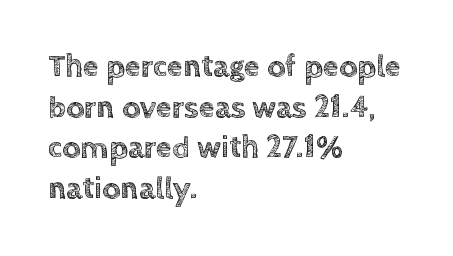
{"italic": "no", "width": "normal", "x_height": "large", "monospaced": "no", "underline": "no", "align": "left", "line_spacing": "normal", "line_spacing_ratio": 1.27, "letter_spacing": "normal", "letter_spacing_em": 0.0, "glyph_px": 32}
